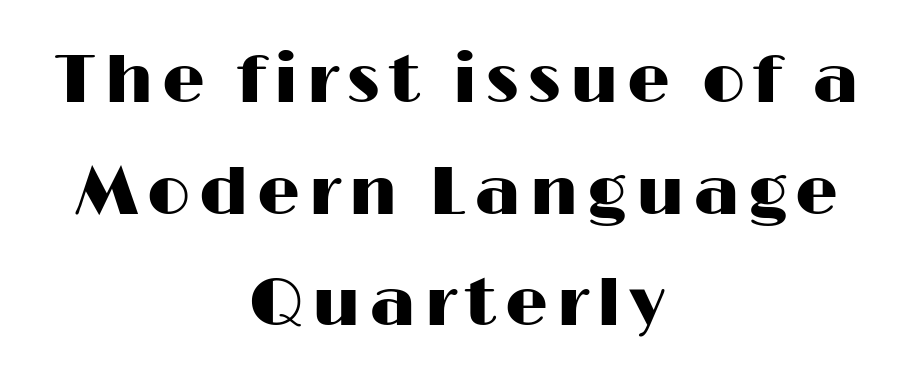
Q: Is the text italic (slanted)? A: No, it is upright.
Q: Is the typeface a serif or a sans-serif typeface? A: Sans-serif.
Q: Is the text underlined? A: No.
Q: How is the paragraph aligned? A: Centered.
Q: Is the spacing between lines tight, normal or loose? A: Normal.
Q: Width (condensed, normal, or wide)? A: Wide.
Q: Stroke contrast? A: High.
Q: x-height? A: Medium.
Q: Monospaced? A: No.
